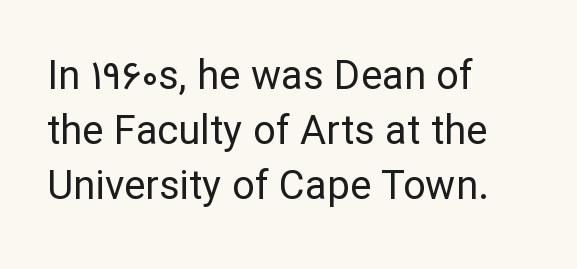
Q: Is the text bold? A: No.
Q: Is the text italic (slanted)? A: No, it is upright.
Q: Is the typeface a serif or a sans-serif typeface? A: Sans-serif.
Q: Is the text underlined? A: No.
Q: How is the paragraph aligned? A: Left-aligned.
Q: Is the spacing between letters normal or unusually wide? A: Normal.
Q: Is the spacing between lines tight, normal or loose? A: Normal.
Q: Width (condensed, normal, or wide)? A: Normal.
Q: Stroke contrast? A: Low.
Q: x-height? A: Medium.
Q: Monospaced? A: No.
